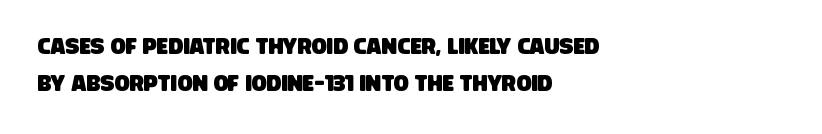
The image shows 22 px text type; set left-aligned, normal line spacing (1.67x), normal letter spacing, not underlined.
